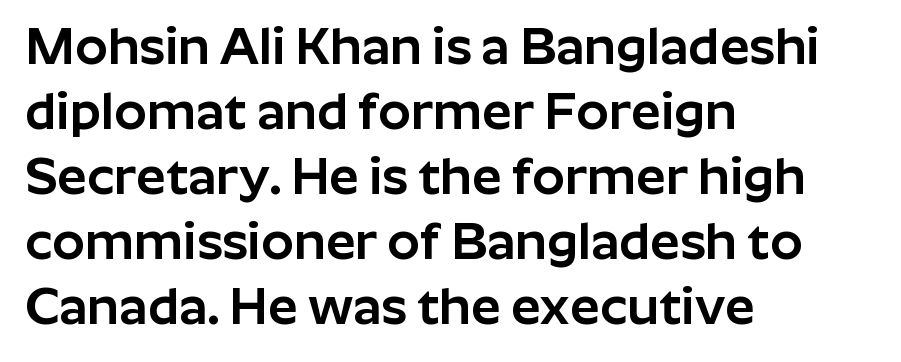
The image shows 52 px sans-serif type, upright; set left-aligned, normal line spacing (1.25x), normal letter spacing, not underlined; low stroke contrast and a medium x-height.
